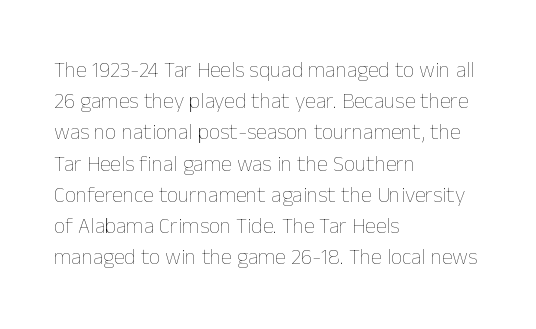
Every row of glyphs begins at an identical x-position on the left. The typesetting does not lean heavy: it is not bold. One glance says typical: line gaps are just what's usual. Underlining? Definitely not there.
